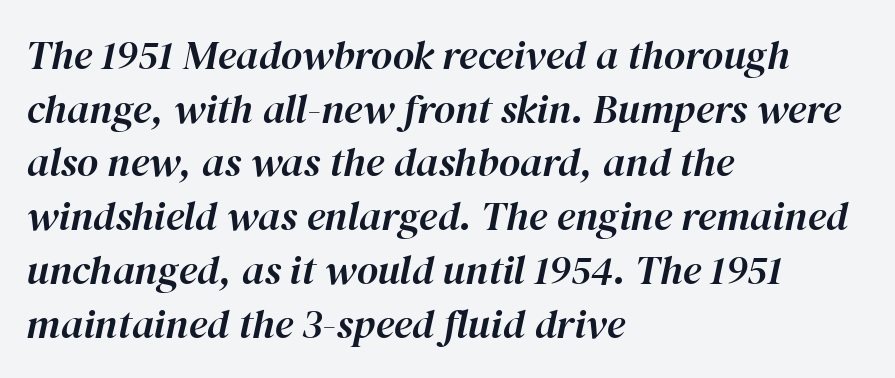
The image shows 41 px text type, italic (leaning right); set left-aligned, normal line spacing (1.31x), normal letter spacing, not underlined; high stroke contrast and a medium x-height.
